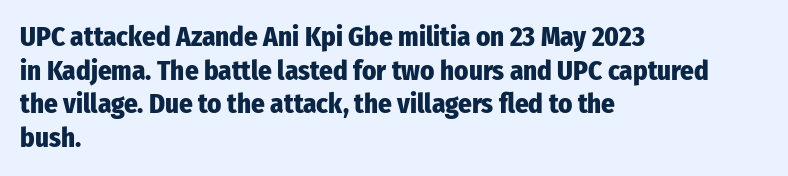
The image shows 27 px bold type, upright; set left-aligned, normal line spacing (1.25x), normal letter spacing, not underlined.
